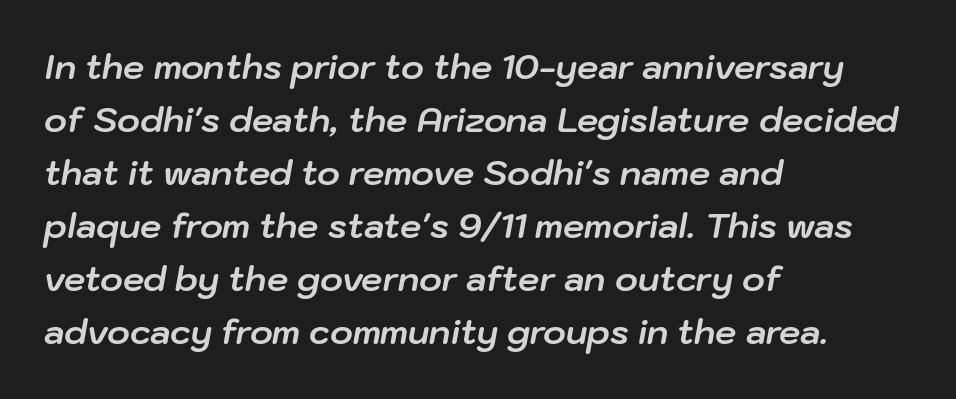
{"italic": "yes", "lean": "right", "slant_degrees": 10, "bold": "yes", "weight": "bold", "width": "normal", "stroke_contrast": "low", "x_height": "medium", "monospaced": "no", "underline": "no", "align": "left", "line_spacing": "normal", "line_spacing_ratio": 1.56, "letter_spacing": "normal", "letter_spacing_em": 0.0, "glyph_px": 34}
